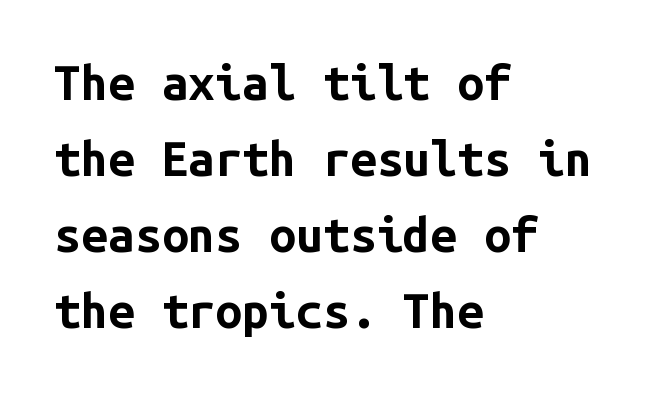
Q: Is the text bold? A: Yes.
Q: Is the text italic (slanted)? A: No, it is upright.
Q: Is the typeface a serif or a sans-serif typeface? A: Sans-serif.
Q: Is the text underlined? A: No.
Q: How is the paragraph aligned? A: Left-aligned.
Q: Is the spacing between letters normal or unusually wide? A: Normal.
Q: Is the spacing between lines tight, normal or loose? A: Normal.
Q: Width (condensed, normal, or wide)? A: Normal.
Q: Stroke contrast? A: Low.
Q: x-height? A: Medium.
Q: Monospaced? A: Yes.
